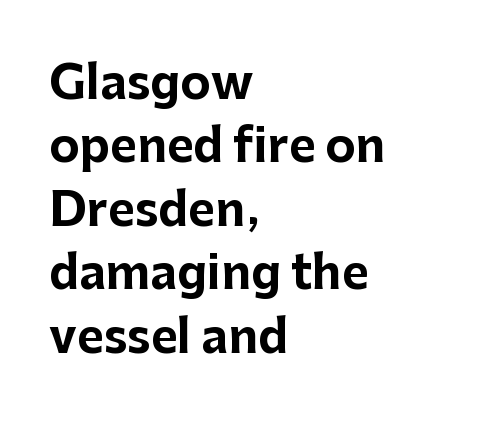
The space beneath each line is pristine and unruled. A typesetter would call this leading conventional body-copy spacing. Notice how the passage keeps a crisp vertical edge on the left only. Vertical strokes here are truly vertical. Strokes here are thick enough to call this a true bold.
